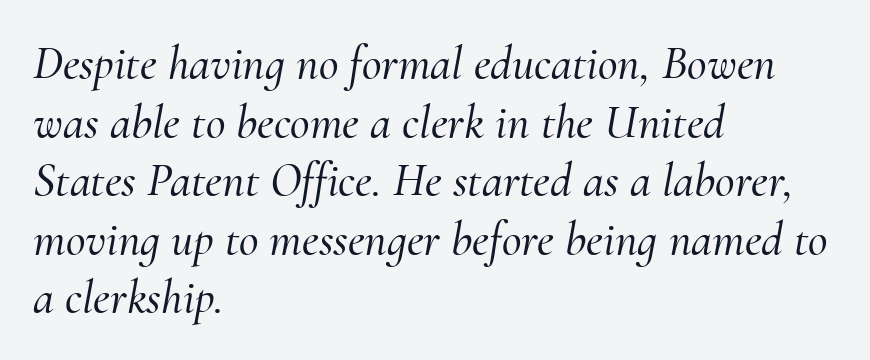
Each letter's strokes conclude with small projecting serifs. Is this a fixed-width face? No — the glyphs have proportional, varying widths. The space beneath each line is pristine and unruled. Compared with typical body copy, the letter spacing here is the same. Slanted lettering throughout.
